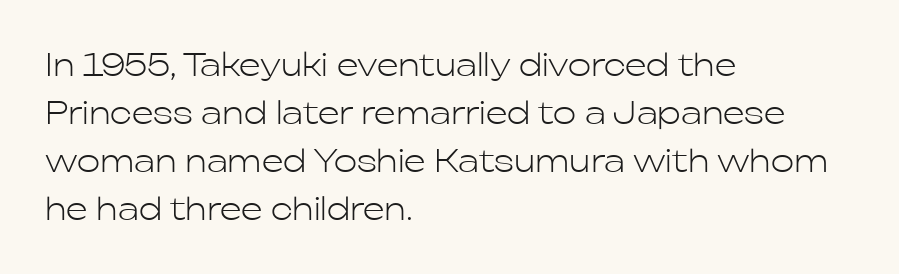
Posture: straight, roman, zero tilt. Is this a heavy cut? Hardly; it is regular or lighter. The passage shown is not underscored anywhere. The rows are spaced the way most documents space them. Spacing verdict: proportional, widths tailored to each character. How are the letters spaced? Ordinarily, with no added tracking.
